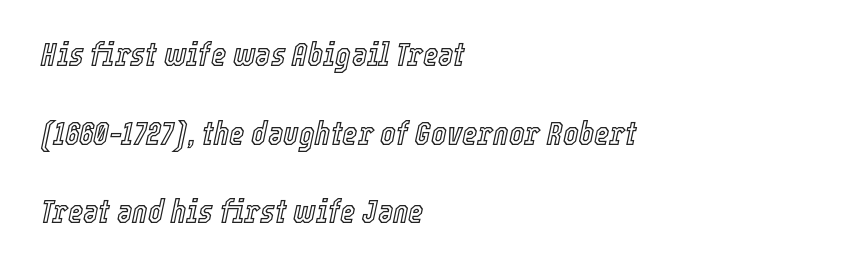
Horizontal bands of white between lines are thick stripes. You could not count columns in this text — the font is proportionally spaced. Would a proofreader flag this as italicized? Yes. The rendering anchors every line to the left-hand side. Compared with typical body copy, the letter spacing here is the same. Decoration check: the copy has no underline.
